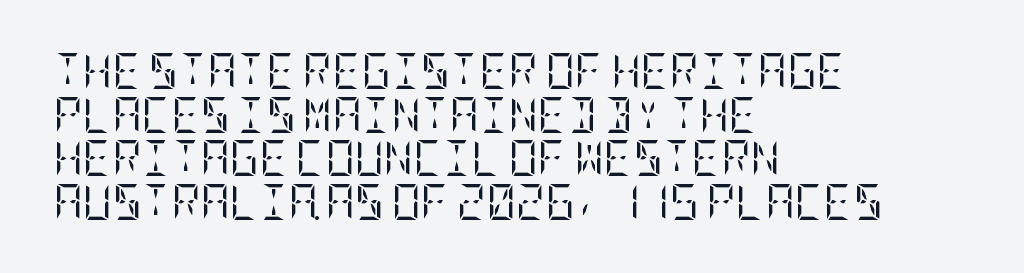
Old-style or modern, the face here clearly has serifs. Nope, not italic — everything's standing straight. Compared with a centered layout, this one pins lines to the left instead. The glyphs are unaccompanied by any horizontal stroke below them. The tracking reads as untouched default to a designer's eye.
